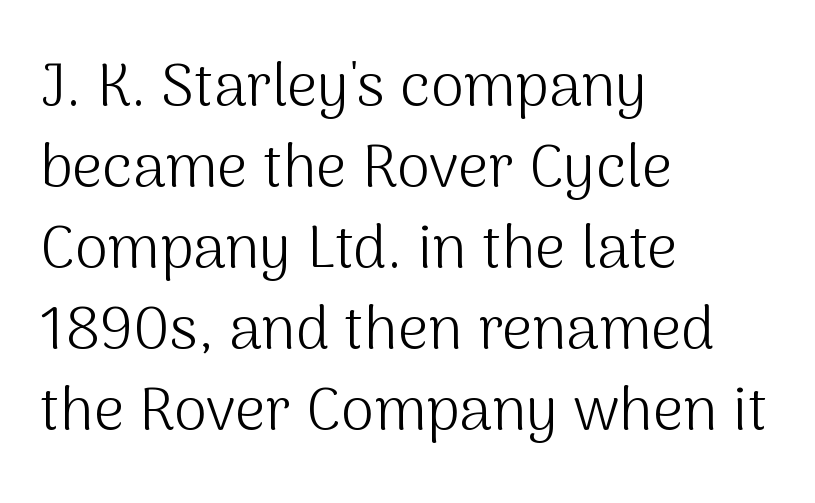
The image shows 60 px light sans-serif type, upright; set left-aligned, normal line spacing (1.35x), normal letter spacing, not underlined; medium stroke contrast and a medium x-height.
